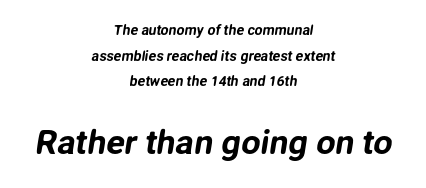
The image shows 34 px sans-serif type; set centered, line spacing 1.83x, normal letter spacing, not underlined; the second (bottom) block is 2.43x larger; low stroke contrast and a medium x-height.
